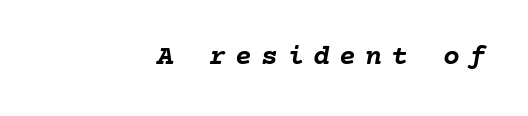
A flush-right, rag-left setting is used for this passage. The foot of each line stays bare and open. Substantial extra tracking has been applied to these lines. The strokes are fattened all the way to bold.
